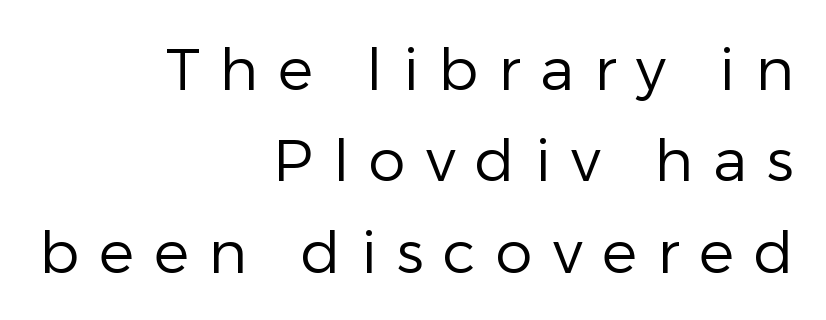
{"serif": "no", "italic": "no", "bold": "no", "weight": "regular", "width": "normal", "stroke_contrast": "low", "x_height": "medium", "monospaced": "no", "underline": "no", "align": "right", "line_spacing": "normal", "line_spacing_ratio": 1.55, "letter_spacing": "wide", "letter_spacing_em": 0.34, "glyph_px": 59}
